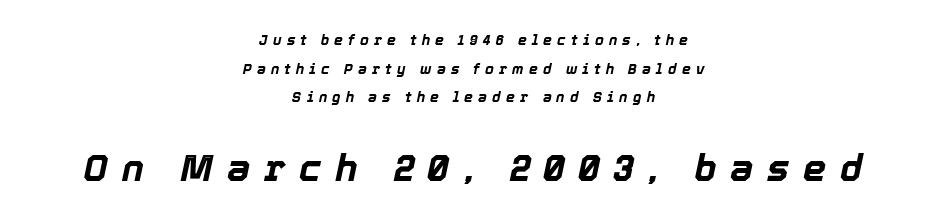
The later block is typeset at a bigger size than the earlier block. A clean baseline with only descenders dipping below it. Strong, thick strokes mark this as bold type. Compared with ordinary roman type, these characters are visibly tilted. If you measured baseline to baseline, you'd find a long distance.
